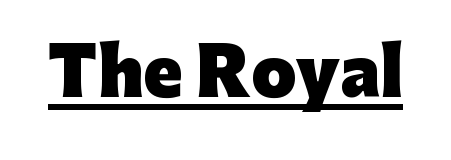
Q: Is the text bold? A: Yes.
Q: Is the text italic (slanted)? A: No, it is upright.
Q: Is the typeface a serif or a sans-serif typeface? A: Sans-serif.
Q: Is the text underlined? A: Yes.
Q: Is the spacing between letters normal or unusually wide? A: Normal.
Q: Width (condensed, normal, or wide)? A: Normal.
Q: Stroke contrast? A: Low.
Q: x-height? A: Medium.
Q: Monospaced? A: No.
